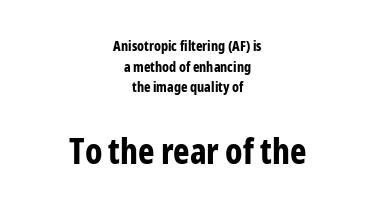
{"serif": "no", "italic": "no", "bold": "yes", "weight": "bold", "width": "condensed", "stroke_contrast": "low", "x_height": "medium", "monospaced": "no", "underline": "no", "align": "center", "line_spacing": "normal", "line_spacing_ratio": 1.48, "letter_spacing": "normal", "letter_spacing_em": 0.0, "larger_block": "second", "size_ratio": 2.5, "glyph_px": 35}
